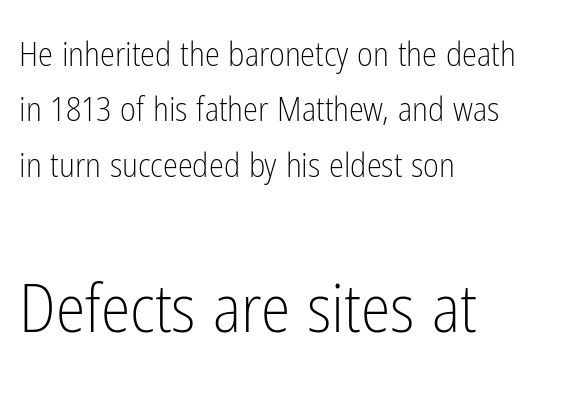
Think standard paragraph weight, or any step lighter than that. Is the block centered? No — it sits flush against the left margin. Only glyphs here, with clear space below each row. If you drew a line through each stem, it would be perfectly vertical. Each letter keeps its own natural width here, so spacing adapts to shape.
